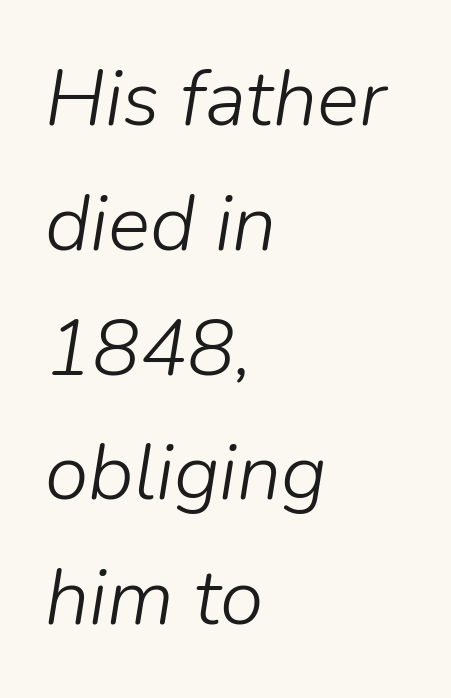
{"italic": "yes", "lean": "right", "slant_degrees": 9, "bold": "no", "weight": "light", "width": "normal", "stroke_contrast": "low", "x_height": "medium", "monospaced": "no", "underline": "no", "align": "left", "line_spacing": "normal", "line_spacing_ratio": 1.58, "letter_spacing": "normal", "letter_spacing_em": 0.0, "glyph_px": 79}
